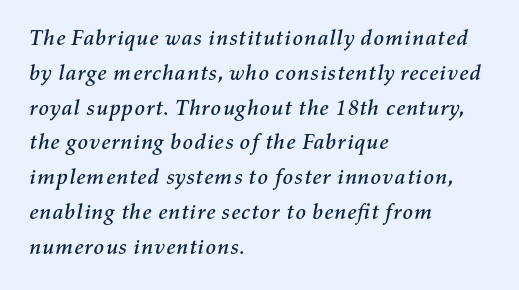
{"italic": "yes", "lean": "right", "slant_degrees": 11, "underline": "no", "align": "left", "line_spacing": "normal", "line_spacing_ratio": 1.58, "letter_spacing": "normal", "letter_spacing_em": 0.0, "glyph_px": 22}
